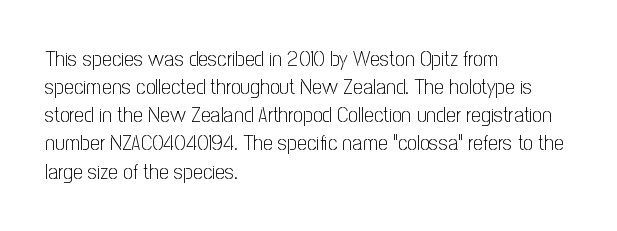
The image shows 22 px text type, upright; set left-aligned, normal line spacing (1.28x), normal letter spacing, not underlined.
